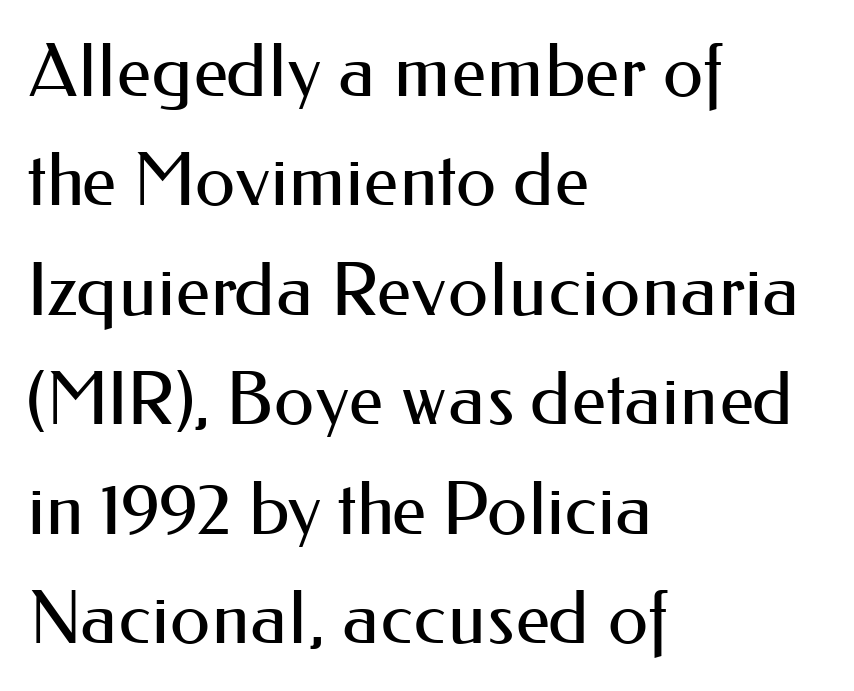
{"serif": "no", "italic": "no", "bold": "no", "weight": "regular", "width": "normal", "stroke_contrast": "medium", "x_height": "small", "monospaced": "no", "underline": "no", "align": "left", "line_spacing": "normal", "line_spacing_ratio": 1.5, "letter_spacing": "normal", "letter_spacing_em": 0.0, "glyph_px": 73}
